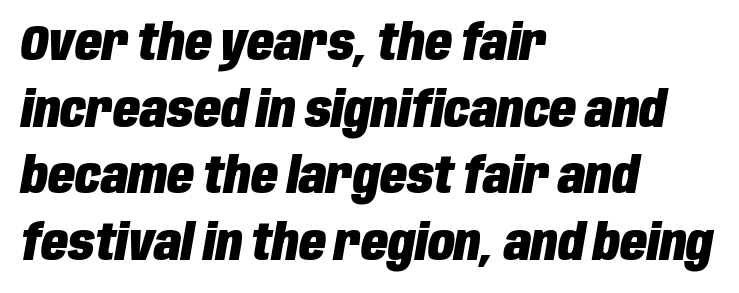
{"italic": "yes", "lean": "right", "slant_degrees": 10, "bold": "yes", "weight": "heavy", "width": "condensed", "stroke_contrast": "low", "x_height": "large", "monospaced": "no", "underline": "no", "align": "left", "line_spacing": "normal", "line_spacing_ratio": 1.36, "letter_spacing": "normal", "letter_spacing_em": 0.0, "glyph_px": 49}
